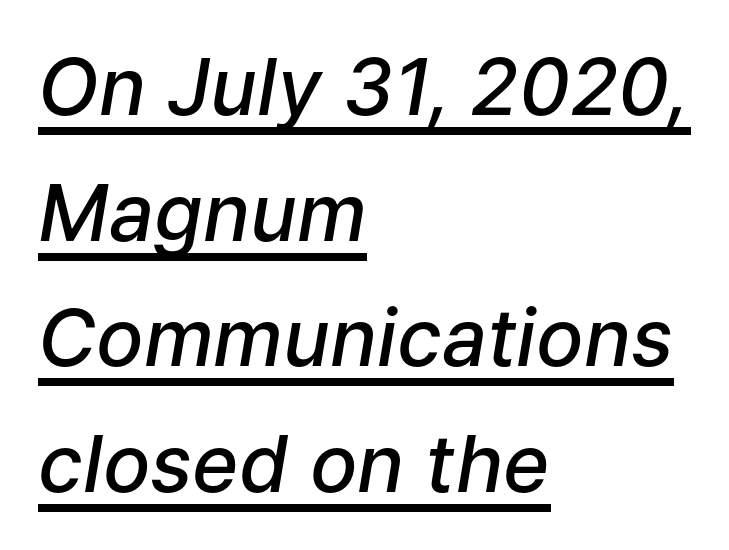
{"italic": "yes", "lean": "right", "slant_degrees": 9, "bold": "semi", "weight": "semibold", "width": "normal", "stroke_contrast": "low", "x_height": "medium", "monospaced": "no", "underline": "yes", "align": "left", "line_spacing": "normal", "line_spacing_ratio": 1.59, "letter_spacing": "normal", "letter_spacing_em": 0.0, "glyph_px": 79}
